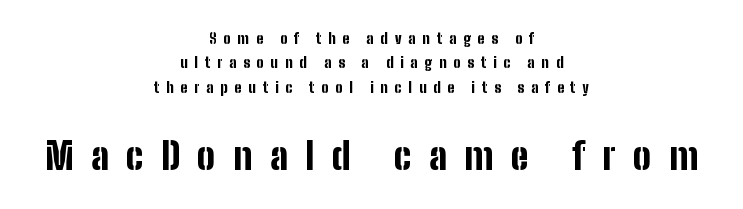
The image shows 38 px bold, condensed sans-serif type, upright; set centered, normal line spacing (1.62x), unusually wide letter spacing (+0.46 em), not underlined; the second (bottom) block is 2.53x larger; low stroke contrast and a medium x-height.
